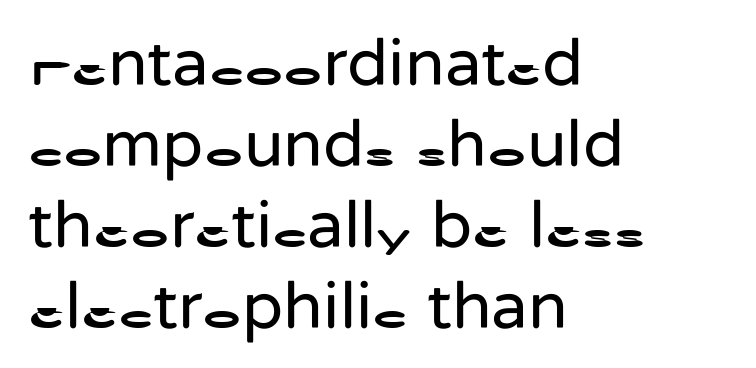
{"serif": "no", "italic": "no", "bold": "no", "weight": "regular", "width": "normal", "stroke_contrast": "low", "x_height": "medium", "monospaced": "no", "underline": "no", "align": "left", "line_spacing_ratio": 1.21, "letter_spacing": "normal", "letter_spacing_em": 0.0, "glyph_px": 67}
